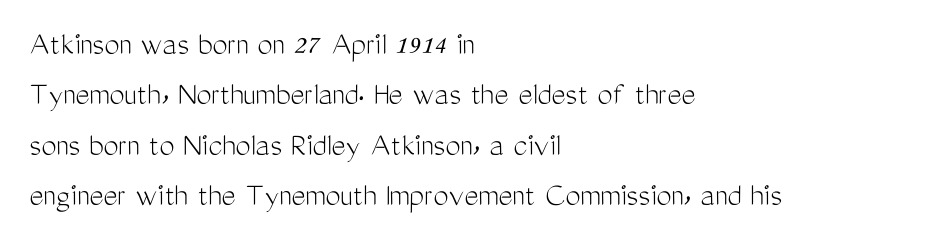
Q: Is the text bold? A: No.
Q: Is the text italic (slanted)? A: No, it is upright.
Q: Is the typeface a serif or a sans-serif typeface? A: Sans-serif.
Q: Is the text underlined? A: No.
Q: How is the paragraph aligned? A: Left-aligned.
Q: Is the spacing between letters normal or unusually wide? A: Normal.
Q: Is the spacing between lines tight, normal or loose? A: Normal.
Q: Width (condensed, normal, or wide)? A: Condensed.
Q: Stroke contrast? A: Medium.
Q: x-height? A: Medium.
Q: Monospaced? A: No.
